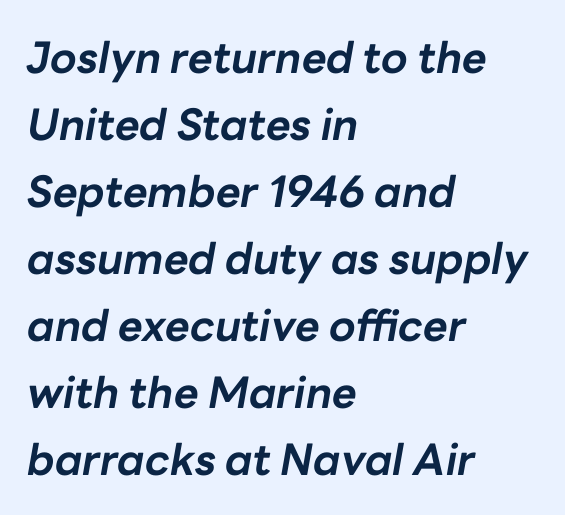
Q: Is the text bold? A: Yes.
Q: Is the text italic (slanted)? A: Yes, it leans right by about 10 degrees.
Q: Is the text underlined? A: No.
Q: How is the paragraph aligned? A: Left-aligned.
Q: Is the spacing between letters normal or unusually wide? A: Normal.
Q: Is the spacing between lines tight, normal or loose? A: Normal.
Q: Width (condensed, normal, or wide)? A: Normal.
Q: Stroke contrast? A: Low.
Q: x-height? A: Medium.
Q: Monospaced? A: No.
